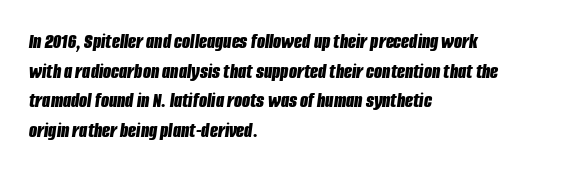
Q: Is the text bold? A: Yes.
Q: Is the text italic (slanted)? A: Yes, it leans right by about 8 degrees.
Q: Is the text underlined? A: No.
Q: How is the paragraph aligned? A: Left-aligned.
Q: Is the spacing between letters normal or unusually wide? A: Normal.
Q: Is the spacing between lines tight, normal or loose? A: Normal.
